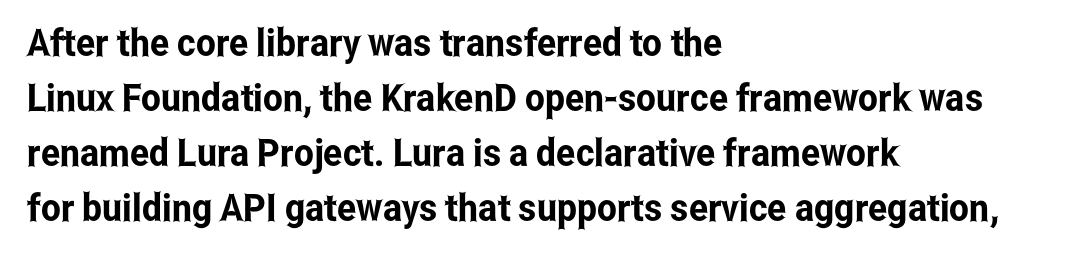
Does the type have serifs? No, each stem ends abruptly. Here the glyphs are tracked normally, forming tight word shapes. Upright lettering throughout. Do the characters align in a grid? No, the font is proportional. Beneath every word, the page is bare. The space between consecutive lines is moderate.
